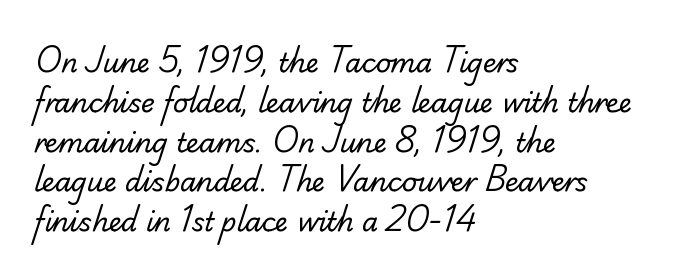
Words appear dense and cohesive because spacing is normal. One glance says typical: line gaps are just what's usual. The ragged edge is on the right, which tells us the setting is flush left. The area under the type is left untouched. Stem width sits at or under what a default text font uses.
